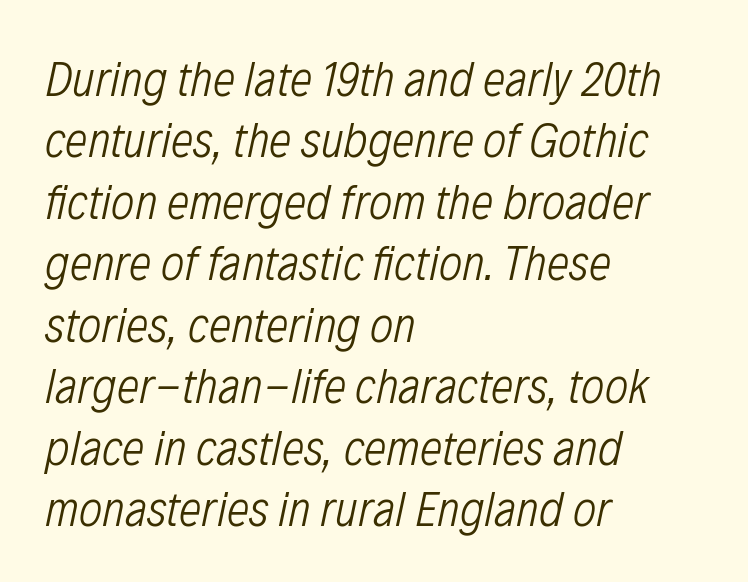
The image shows 50 px light, condensed type, italic (leaning right); set left-aligned, line spacing 1.23x, normal letter spacing, not underlined; low stroke contrast and a medium x-height.
